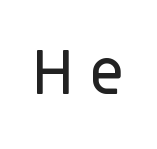
{"serif": "no", "italic": "no", "width": "normal", "stroke_contrast": "low", "x_height": "large", "monospaced": "no", "underline": "no", "letter_spacing": "wide", "letter_spacing_em": 0.23, "glyph_px": 62}
